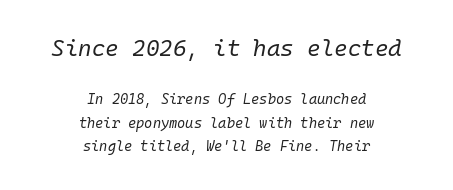
Q: Is the text bold? A: No.
Q: Is the text italic (slanted)? A: Yes, it leans right by about 10 degrees.
Q: Is the text underlined? A: No.
Q: How is the paragraph aligned? A: Centered.
Q: Is the spacing between letters normal or unusually wide? A: Normal.
Q: Is the spacing between lines tight, normal or loose? A: Normal.
Q: Which block of text is set in a larger size, the first (top) or the second (bottom)? A: The first (top) one.
